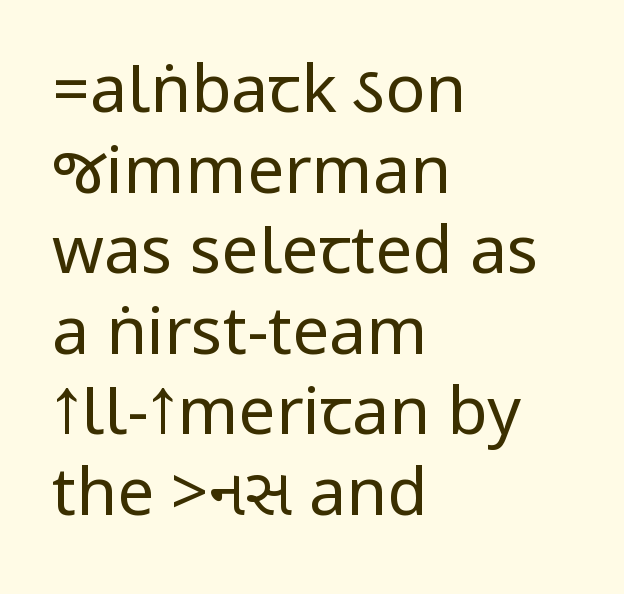
Q: Is the text bold? A: No.
Q: Is the text italic (slanted)? A: No, it is upright.
Q: Is the typeface a serif or a sans-serif typeface? A: Sans-serif.
Q: Is the text underlined? A: No.
Q: How is the paragraph aligned? A: Left-aligned.
Q: Is the spacing between letters normal or unusually wide? A: Normal.
Q: Width (condensed, normal, or wide)? A: Condensed.
Q: Stroke contrast? A: Low.
